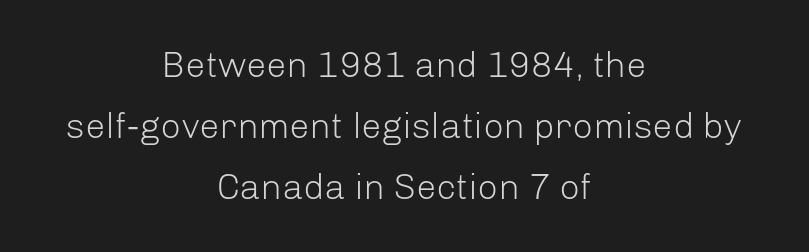
Q: Is the text bold? A: No.
Q: Is the text italic (slanted)? A: No, it is upright.
Q: Is the typeface a serif or a sans-serif typeface? A: Sans-serif.
Q: Is the text underlined? A: No.
Q: How is the paragraph aligned? A: Centered.
Q: Is the spacing between letters normal or unusually wide? A: Normal.
Q: Is the spacing between lines tight, normal or loose? A: Normal.
Q: Width (condensed, normal, or wide)? A: Normal.
Q: Stroke contrast? A: Low.
Q: x-height? A: Medium.
Q: Monospaced? A: No.
